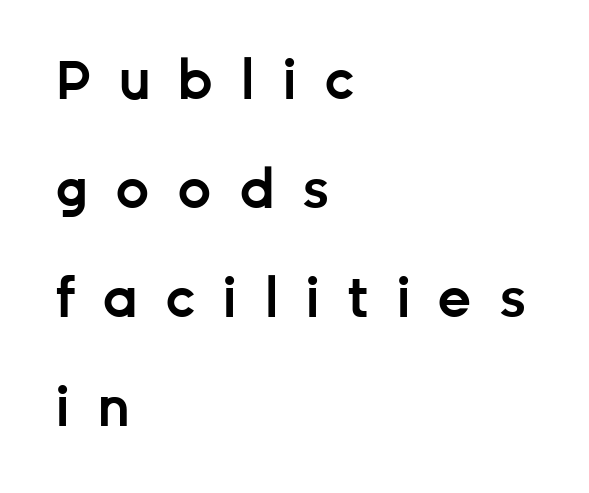
Q: Is the text bold? A: Semi-bold.
Q: Is the text italic (slanted)? A: No, it is upright.
Q: Is the typeface a serif or a sans-serif typeface? A: Sans-serif.
Q: Is the text underlined? A: No.
Q: How is the paragraph aligned? A: Left-aligned.
Q: Is the spacing between letters normal or unusually wide? A: Unusually wide.
Q: Is the spacing between lines tight, normal or loose? A: Loose.
Q: Width (condensed, normal, or wide)? A: Normal.
Q: Stroke contrast? A: Low.
Q: x-height? A: Medium.
Q: Monospaced? A: No.
